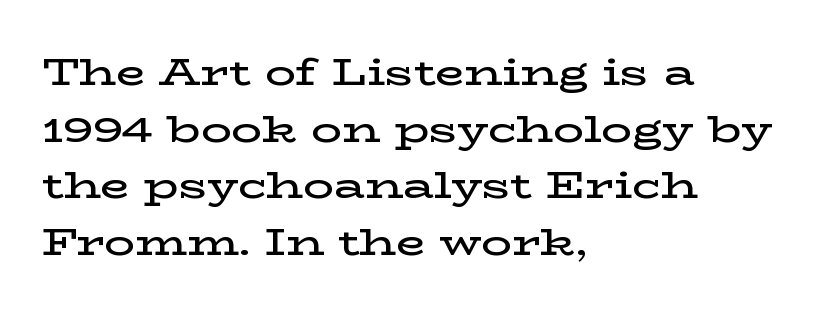
{"serif": "yes", "italic": "no", "bold": "semi", "weight": "semibold", "width": "wide", "stroke_contrast": "low", "x_height": "medium", "monospaced": "no", "underline": "no", "align": "left", "line_spacing": "normal", "line_spacing_ratio": 1.49, "letter_spacing": "normal", "letter_spacing_em": 0.0, "glyph_px": 38}
